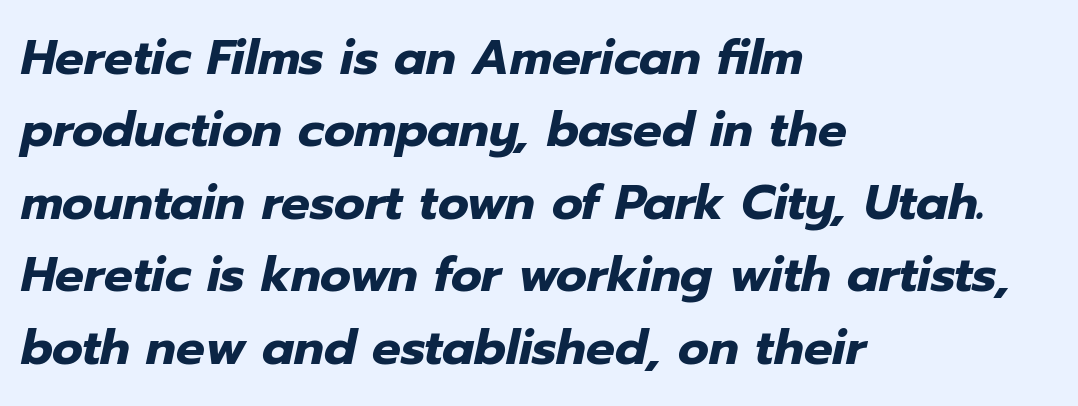
All the whitespace from short lines collects on the right. Line spacing here is normal. Just letters on the line, the space beneath them empty. The horizontal fit of the characters is conventional and even. Here the designer chose a conventional face with non-uniform glyph widths. Characters are canted at an angle relative to the baseline's perpendicular.
